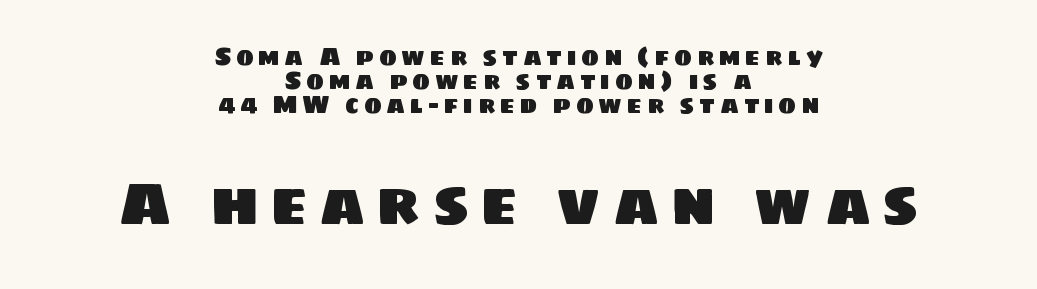
{"serif": "no", "width": "normal", "stroke_contrast": "low", "x_height": "large", "monospaced": "no", "underline": "no", "align": "center", "line_spacing": "tight", "line_spacing_ratio": 0.99, "larger_block": "second", "size_ratio": 2.46, "glyph_px": 59}
